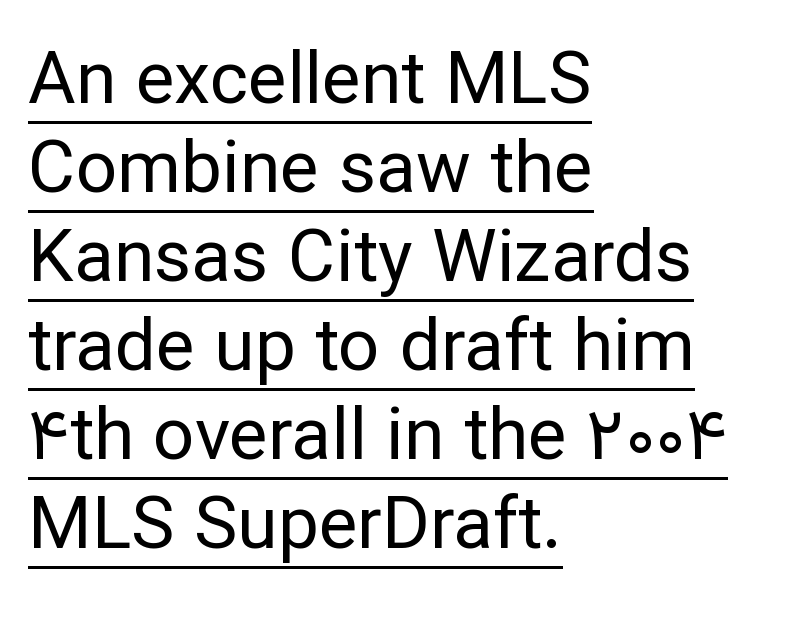
The image shows 73 px regular-weight sans-serif type, upright; set left-aligned, line spacing 1.22x, normal letter spacing, underlined; low stroke contrast and a medium x-height.
